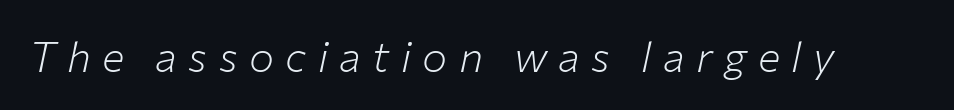
Q: Is the text bold? A: No.
Q: Is the text italic (slanted)? A: Yes, it leans right by about 12 degrees.
Q: Is the text underlined? A: No.
Q: Is the spacing between letters normal or unusually wide? A: Unusually wide.
Q: Width (condensed, normal, or wide)? A: Normal.
Q: Stroke contrast? A: Low.
Q: x-height? A: Medium.
Q: Monospaced? A: No.
